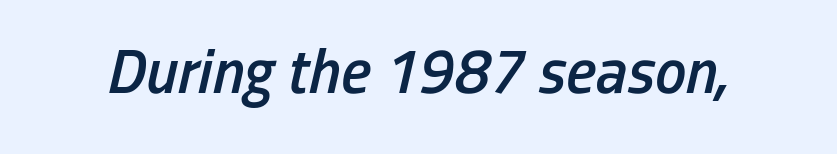
{"italic": "yes", "lean": "right", "slant_degrees": 13, "bold": "semi", "weight": "semibold", "width": "condensed", "stroke_contrast": "low", "x_height": "medium", "monospaced": "no", "underline": "no", "letter_spacing": "normal", "letter_spacing_em": 0.0, "glyph_px": 63}
